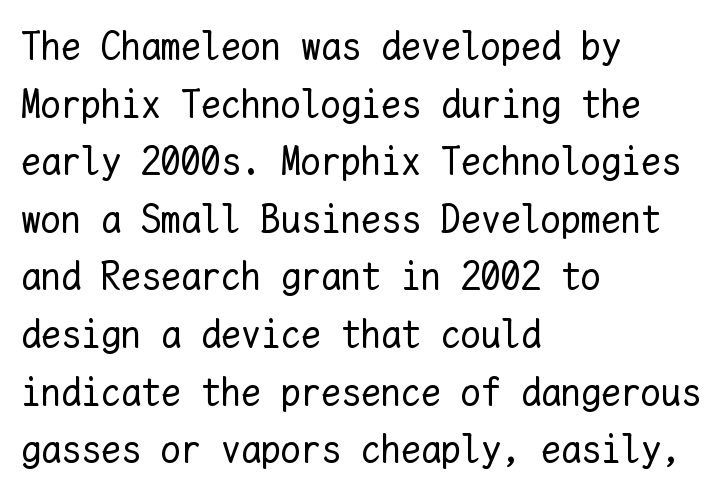
Only glyphs here, with clear space below each row. How would I describe the line gaps? Plain and ordinary. Tracking here is standard; glyphs follow each other at the usual distance. The passage shown is not bold in any degree. These lines are rendered in a fixed-pitch font. The paragraph has a hard left edge and a soft right edge.
